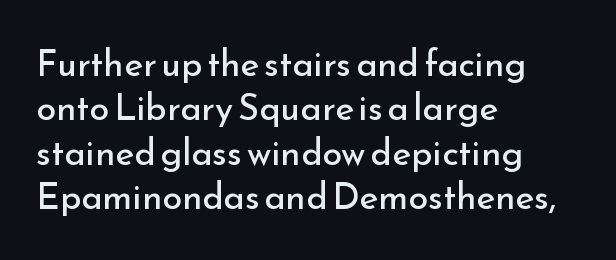
The font's upright variant was chosen for this text. Each row of text sits above clean, open space. The rag falls on the right side of this text block. Is this a sans? Yes — the strokes have no serifs.
